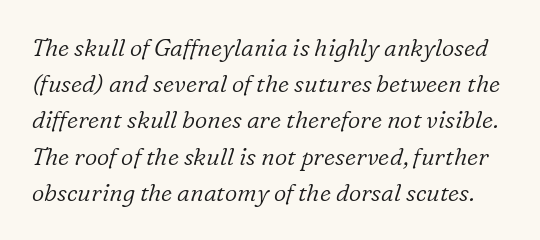
The image shows 24 px text type, italic (leaning right); set normal line spacing (1.51x), normal letter spacing, not underlined.
